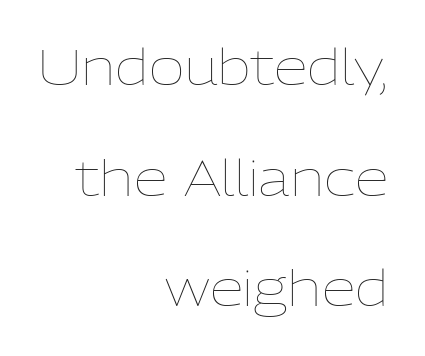
Tracking here is standard; glyphs follow each other at the usual distance. The gap between lines stays unmarked. A student would call this right alignment; a typographer would say flush right, rag left. Characters remain perfectly vertical along every line. Think of a printed novel: that variable character pitch is what you see here. Stem width sits at or under what a default text font uses.
